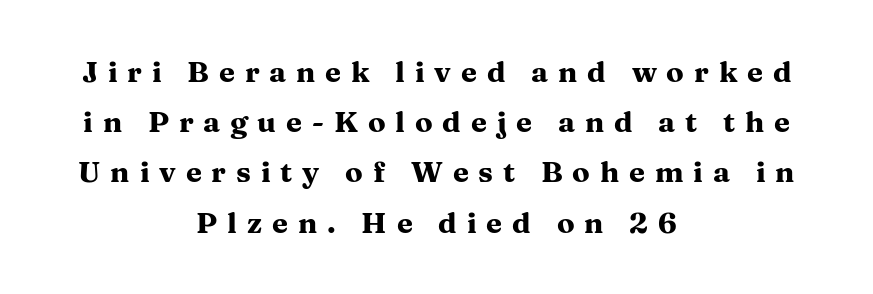
{"serif": "yes", "italic": "no", "bold": "yes", "weight": "heavy", "width": "wide", "stroke_contrast": "medium", "x_height": "medium", "monospaced": "no", "underline": "no", "align": "center", "line_spacing_ratio": 1.73, "letter_spacing": "wide", "letter_spacing_em": 0.34, "glyph_px": 29}
